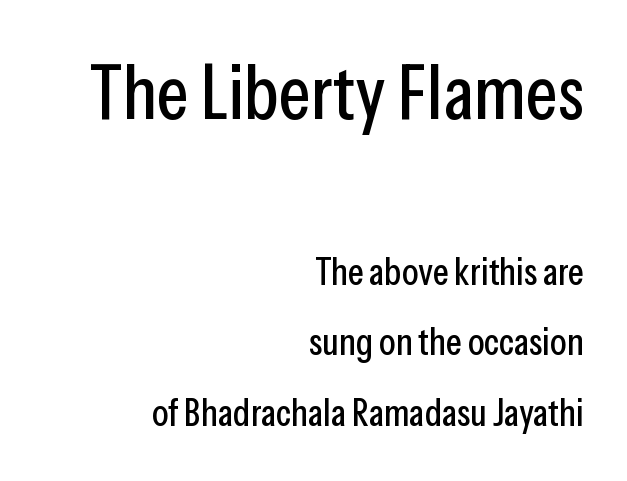
The image shows 77 px condensed sans-serif type, upright; set right-aligned, line spacing 1.85x, normal letter spacing, not underlined; the first (top) block is 2.03x larger; low stroke contrast and a medium x-height.
